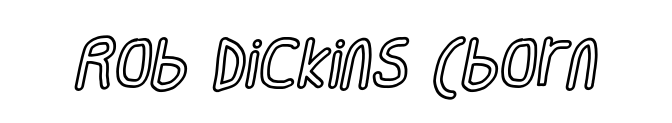
The passage shown is not underscored anywhere. Varying glyph widths throughout — classic text-font behaviour. Here the glyphs are tracked normally, forming tight word shapes.
